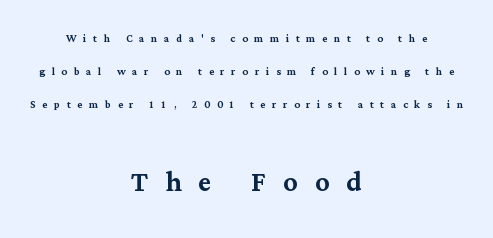
Q: Is the text italic (slanted)? A: No, it is upright.
Q: Is the typeface a serif or a sans-serif typeface? A: Serif.
Q: Is the text underlined? A: No.
Q: How is the paragraph aligned? A: Centered.
Q: Is the spacing between letters normal or unusually wide? A: Unusually wide.
Q: Is the spacing between lines tight, normal or loose? A: Loose.
Q: Which block of text is set in a larger size, the first (top) or the second (bottom)? A: The second (bottom) one.
Q: Width (condensed, normal, or wide)? A: Normal.
Q: Stroke contrast? A: Medium.
Q: x-height? A: Medium.
Q: Monospaced? A: No.
